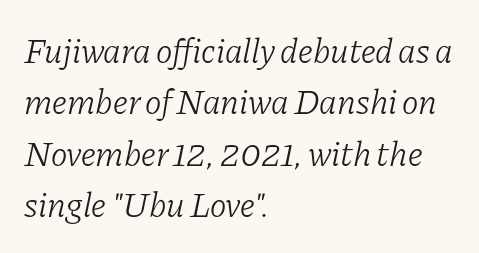
{"serif": "yes", "italic": "yes", "lean": "right", "slant_degrees": 11, "bold": "no", "weight": "light", "width": "normal", "stroke_contrast": "low", "x_height": "medium", "monospaced": "no", "underline": "no", "align": "left", "line_spacing": "normal", "line_spacing_ratio": 1.47, "letter_spacing": "normal", "letter_spacing_em": 0.0, "glyph_px": 35}
